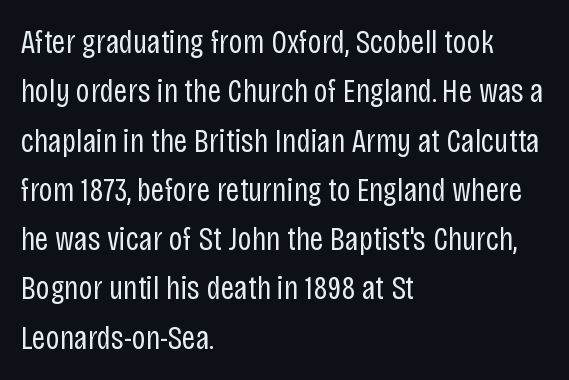
The letterforms sit at book weight or below. One glance says typical: line gaps are just what's usual. Does the lettering tilt? It doesn't — this is upright. A clean baseline with only descenders dipping below it. Observe the absence of serifs on each vertical stroke in this sample.
